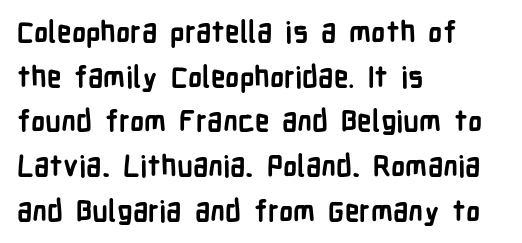
{"serif": "no", "italic": "no", "bold": "yes", "weight": "semibold", "width": "condensed", "stroke_contrast": "low", "x_height": "medium", "monospaced": "no", "underline": "no", "align": "left", "line_spacing": "normal", "line_spacing_ratio": 1.54, "letter_spacing": "normal", "letter_spacing_em": 0.0, "glyph_px": 29}
